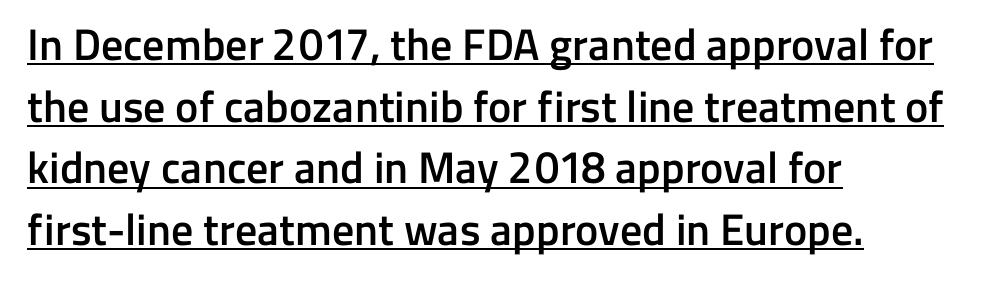
The image shows 44 px semibold sans-serif type, upright; set left-aligned, normal line spacing (1.4x), normal letter spacing, underlined; low stroke contrast and a medium x-height.
